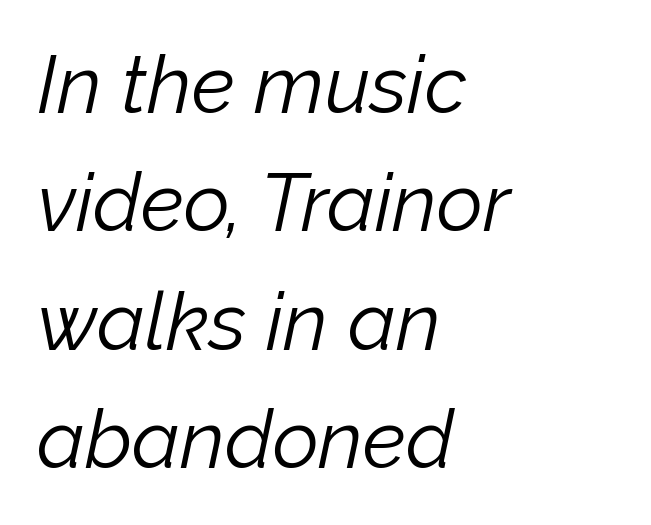
{"italic": "yes", "lean": "right", "slant_degrees": 12, "bold": "no", "weight": "light", "width": "normal", "stroke_contrast": "low", "x_height": "medium", "monospaced": "no", "underline": "no", "align": "left", "line_spacing": "normal", "line_spacing_ratio": 1.48, "letter_spacing": "normal", "letter_spacing_em": 0.0, "glyph_px": 80}
